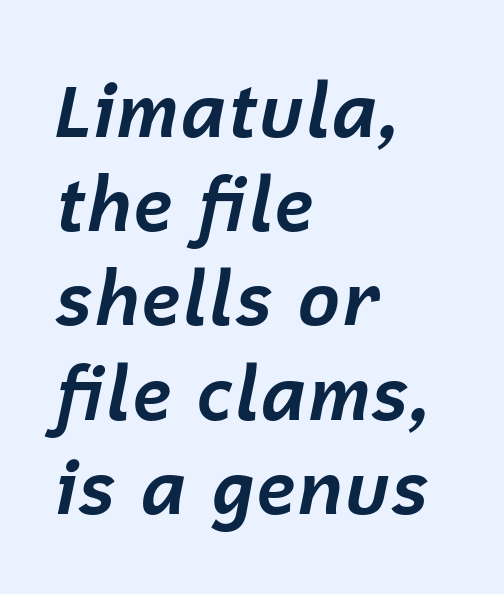
Vertically, the passage feels balanced, rows spaced as you'd expect. The axis of the letterforms is tilted away from vertical. How are the letters spaced? Ordinarily, with no added tracking. What weight is shown? A full bold with thick strokes.
